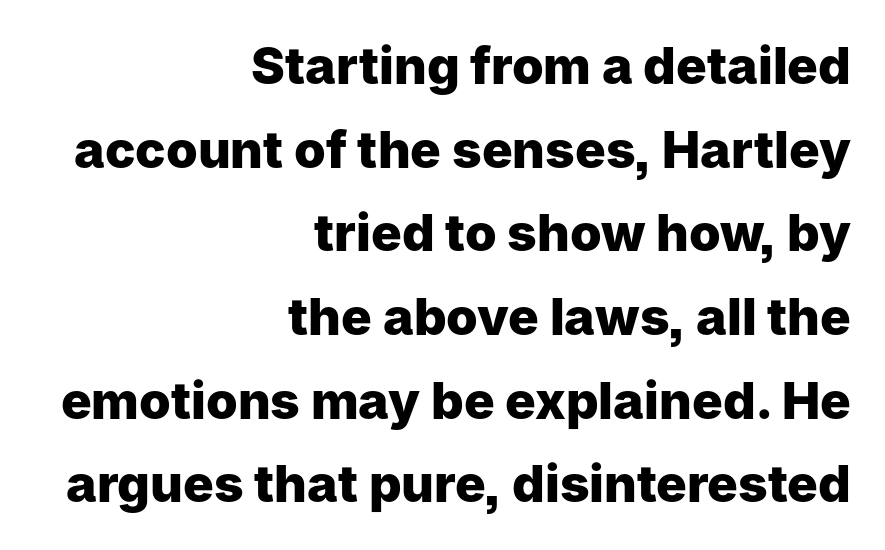
The image shows 51 px heavy sans-serif type, upright; set right-aligned, normal line spacing (1.64x), normal letter spacing, not underlined; low stroke contrast and a medium x-height.
